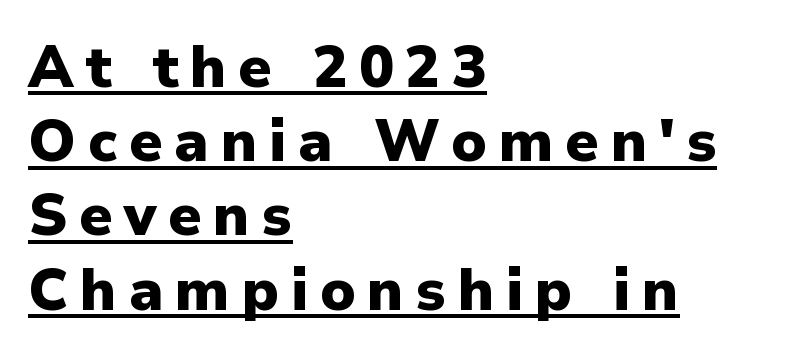
Q: Is the text bold? A: Yes.
Q: Is the text italic (slanted)? A: No, it is upright.
Q: Is the typeface a serif or a sans-serif typeface? A: Sans-serif.
Q: Is the text underlined? A: Yes.
Q: How is the paragraph aligned? A: Left-aligned.
Q: Is the spacing between letters normal or unusually wide? A: Unusually wide.
Q: Is the spacing between lines tight, normal or loose? A: Normal.
Q: Width (condensed, normal, or wide)? A: Normal.
Q: Stroke contrast? A: Low.
Q: x-height? A: Medium.
Q: Monospaced? A: No.
